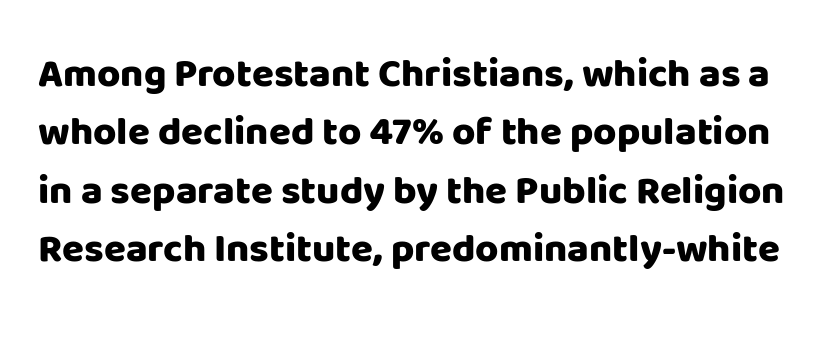
{"serif": "no", "italic": "no", "bold": "yes", "weight": "heavy", "width": "normal", "stroke_contrast": "low", "x_height": "large", "monospaced": "no", "underline": "no", "line_spacing": "normal", "line_spacing_ratio": 1.46, "letter_spacing": "normal", "letter_spacing_em": 0.0, "glyph_px": 40}
